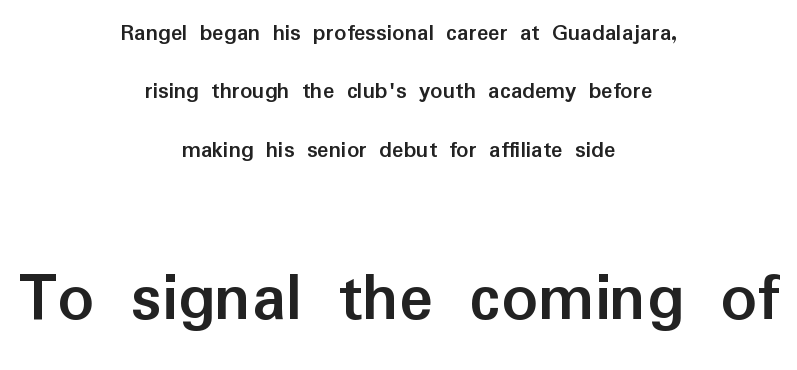
The image shows 71 px semibold sans-serif type, upright; set centered, loose line spacing (2.43x), normal letter spacing, not underlined; the second (bottom) block is 2.96x larger; low stroke contrast and a medium x-height.
